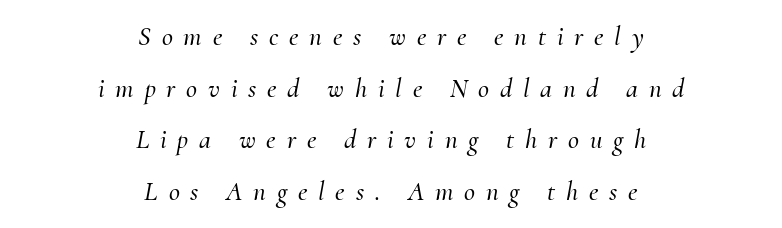
The letters are slanted; this is an italic face. Substantial extra tracking has been applied to these lines. Descender tails drop into unmarked territory. Compared with a flush-left layout, this one balances lines on the center instead. Does the leading feel generous? Absolutely, it's lavish.
